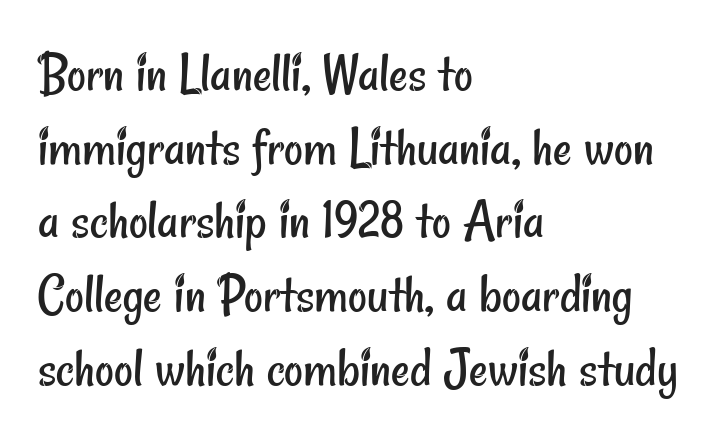
Q: Is the text bold? A: No.
Q: Is the typeface a serif or a sans-serif typeface? A: Sans-serif.
Q: Is the text underlined? A: No.
Q: How is the paragraph aligned? A: Left-aligned.
Q: Is the spacing between letters normal or unusually wide? A: Normal.
Q: Is the spacing between lines tight, normal or loose? A: Normal.
Q: Width (condensed, normal, or wide)? A: Condensed.
Q: Stroke contrast? A: Low.
Q: x-height? A: Small.
Q: Monospaced? A: No.
